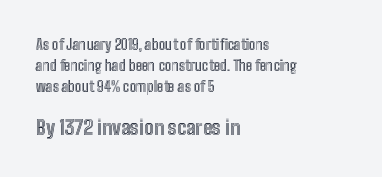
{"italic": "no", "underline": "no", "align": "left", "line_spacing": "normal", "line_spacing_ratio": 1.51, "letter_spacing": "normal", "letter_spacing_em": 0.0, "larger_block": "second", "size_ratio": 1.43, "glyph_px": 20}
